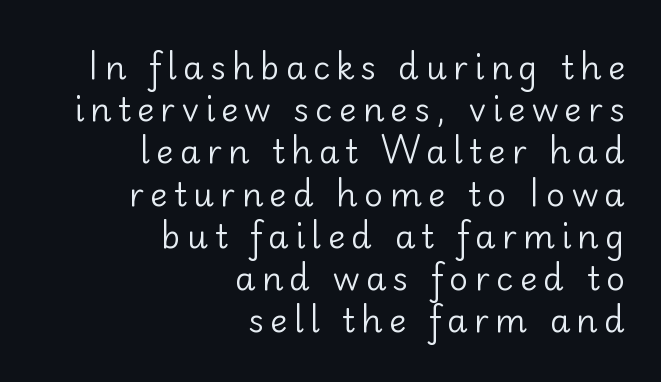
Q: Is the text bold? A: No.
Q: Is the text italic (slanted)? A: No, it is upright.
Q: Is the typeface a serif or a sans-serif typeface? A: Sans-serif.
Q: Is the text underlined? A: No.
Q: How is the paragraph aligned? A: Right-aligned.
Q: Is the spacing between lines tight, normal or loose? A: Normal.
Q: Width (condensed, normal, or wide)? A: Normal.
Q: Stroke contrast? A: Low.
Q: x-height? A: Small.
Q: Monospaced? A: No.
